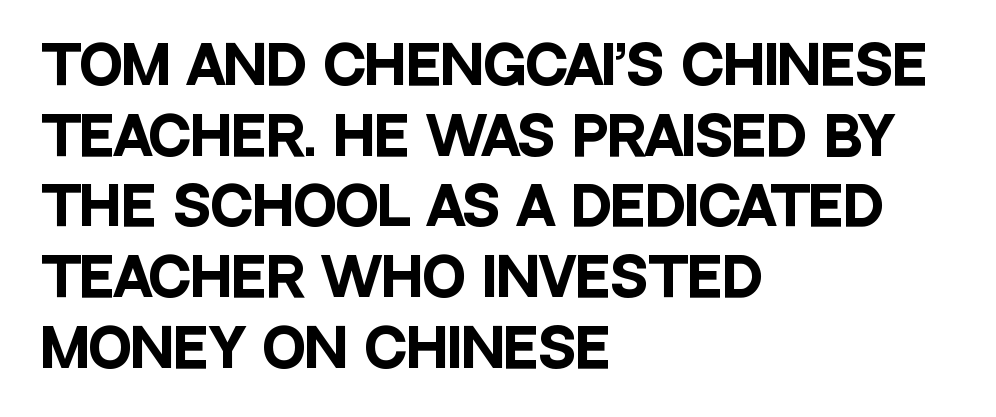
Q: Is the text bold? A: Yes.
Q: Is the text italic (slanted)? A: No, it is upright.
Q: Is the typeface a serif or a sans-serif typeface? A: Sans-serif.
Q: Is the text underlined? A: No.
Q: How is the paragraph aligned? A: Left-aligned.
Q: Is the spacing between letters normal or unusually wide? A: Normal.
Q: Is the spacing between lines tight, normal or loose? A: Normal.
Q: Width (condensed, normal, or wide)? A: Condensed.
Q: Stroke contrast? A: Low.
Q: x-height? A: Large.
Q: Monospaced? A: No.
